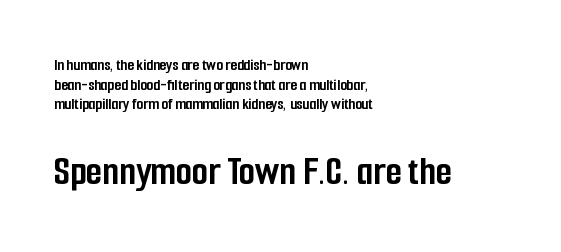
A dark, heavy texture on the line: the type is bold. Quick note: underline off. Do the characters align in a grid? No, the font is proportional. Block two is the big one; block one sits smaller above it. One glance says dense: line gaps are narrower than usual.
